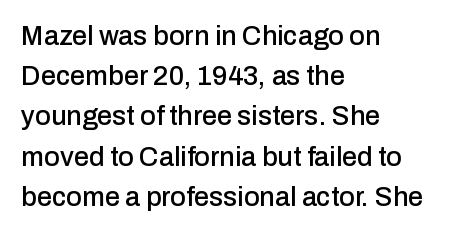
{"italic": "no", "underline": "no", "align": "left", "line_spacing": "normal", "line_spacing_ratio": 1.49, "letter_spacing": "normal", "letter_spacing_em": 0.0, "glyph_px": 27}
